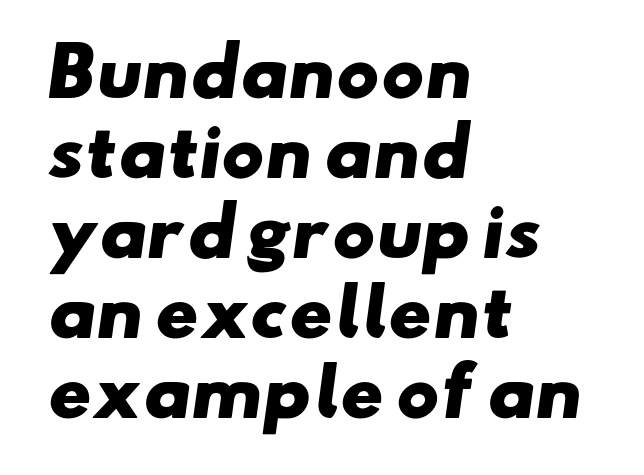
The image shows 65 px heavy, wide sans-serif type; set left-aligned, line spacing 1.23x, normal letter spacing, not underlined; low stroke contrast and a small x-height.
